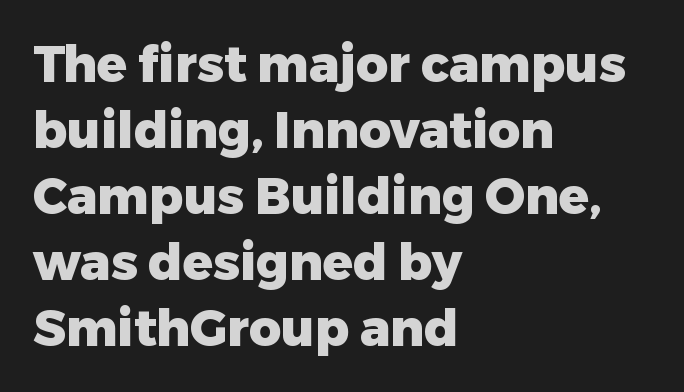
The text was rendered using a sans face with plain stroke endings. The face used here is proportionally spaced, like ordinary book or web type. Heft: maximum for text — a bold. It's the straight-up-and-down kind of type. The glyphs are unaccompanied by any horizontal stroke below them.
